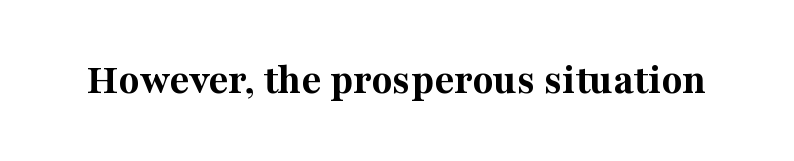
Q: Is the text bold? A: Yes.
Q: Is the text italic (slanted)? A: No, it is upright.
Q: Is the typeface a serif or a sans-serif typeface? A: Serif.
Q: Is the text underlined? A: No.
Q: Is the spacing between letters normal or unusually wide? A: Normal.
Q: Width (condensed, normal, or wide)? A: Normal.
Q: Stroke contrast? A: Medium.
Q: x-height? A: Medium.
Q: Monospaced? A: No.
